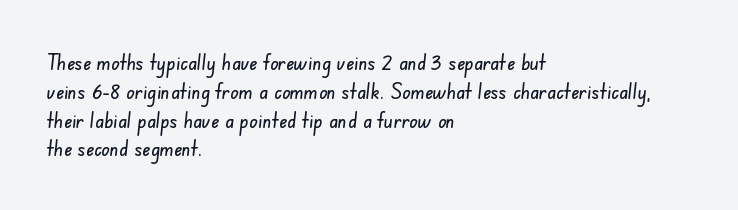
Q: Is the text underlined? A: No.
Q: How is the paragraph aligned? A: Left-aligned.
Q: Is the spacing between letters normal or unusually wide? A: Normal.
Q: Is the spacing between lines tight, normal or loose? A: Normal.
